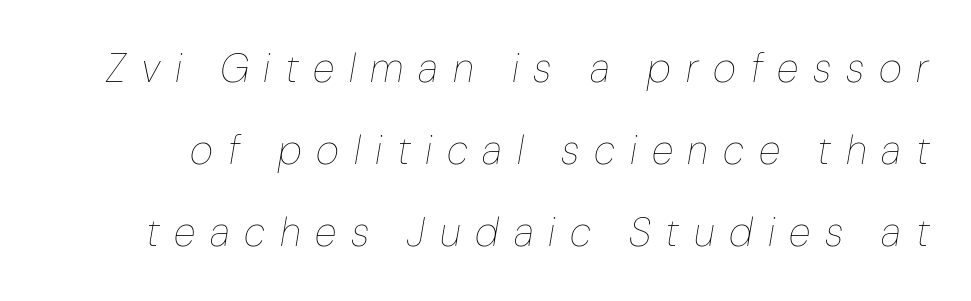
The image shows 40 px thin type, italic (leaning right); set loose line spacing (2.05x), unusually wide letter spacing (+0.37 em), not underlined; low stroke contrast and a medium x-height.
